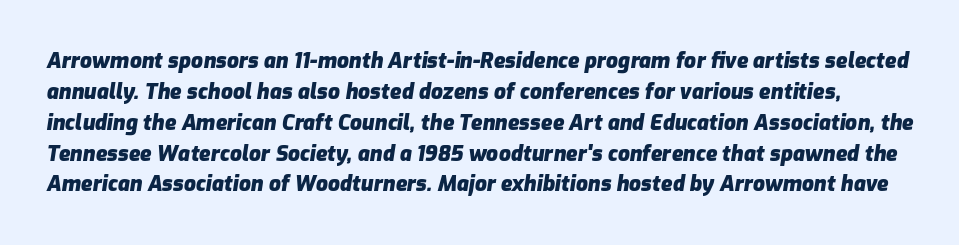
Q: Is the text bold? A: Yes.
Q: Is the text italic (slanted)? A: Yes, it leans right by about 9 degrees.
Q: Is the text underlined? A: No.
Q: Is the spacing between letters normal or unusually wide? A: Normal.
Q: Is the spacing between lines tight, normal or loose? A: Normal.
